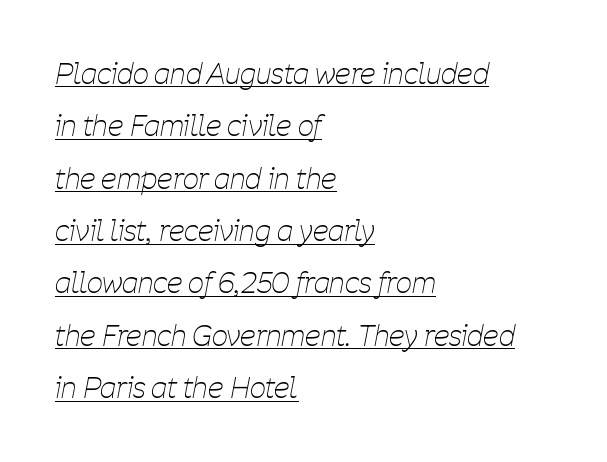
The image shows 28 px thin, condensed type, italic (leaning right); set left-aligned, line spacing 1.87x, normal letter spacing, underlined; low stroke contrast and a medium x-height.
